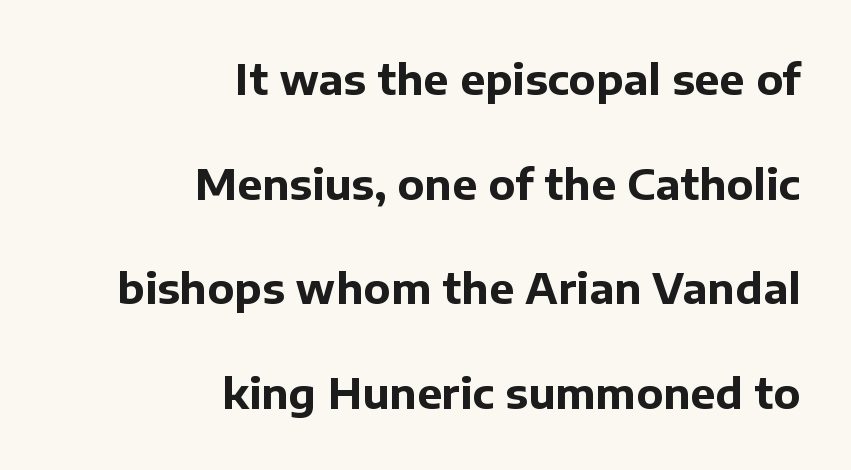
The image shows 42 px bold sans-serif type, upright; set right-aligned, loose line spacing (2.49x), normal letter spacing, not underlined; low stroke contrast and a medium x-height.
